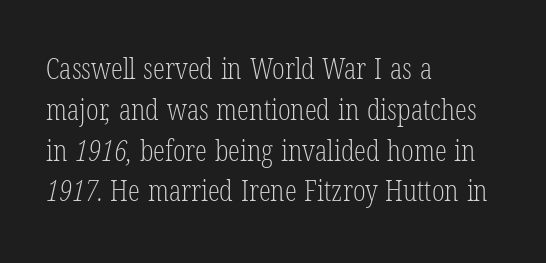
Q: Is the text bold? A: No.
Q: Is the typeface a serif or a sans-serif typeface? A: Serif.
Q: Is the text underlined? A: No.
Q: How is the paragraph aligned? A: Left-aligned.
Q: Is the spacing between letters normal or unusually wide? A: Normal.
Q: Is the spacing between lines tight, normal or loose? A: Normal.
Q: Width (condensed, normal, or wide)? A: Condensed.
Q: Stroke contrast? A: Low.
Q: x-height? A: Medium.
Q: Monospaced? A: No.
